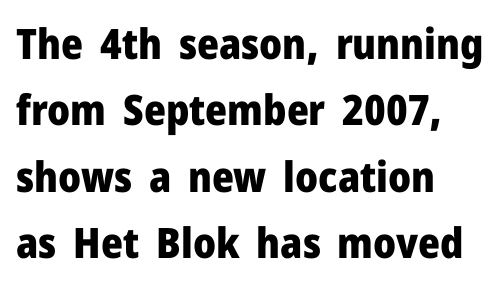
The image shows 42 px heavy sans-serif type, upright; set left-aligned, normal line spacing (1.58x), normal letter spacing, not underlined; low stroke contrast and a medium x-height.
